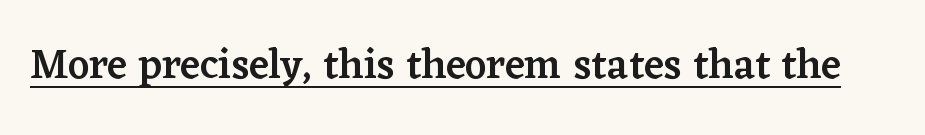
Stems and bowls a touch heavier than normal — semibold. The rendering uses the underline text-decoration. The letters stand upright; this is a roman face. The rendering uses natural spacing where letterforms have individual widths.
